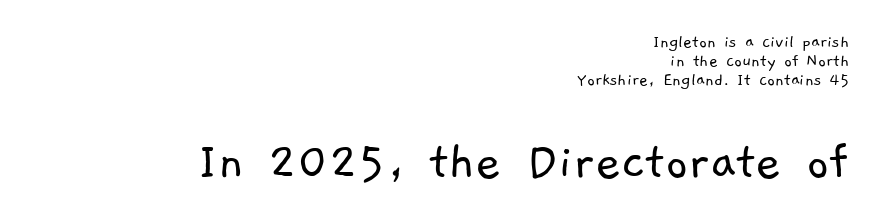
Q: Is the text bold? A: No.
Q: Is the typeface a serif or a sans-serif typeface? A: Sans-serif.
Q: Is the text underlined? A: No.
Q: How is the paragraph aligned? A: Right-aligned.
Q: Is the spacing between letters normal or unusually wide? A: Normal.
Q: Is the spacing between lines tight, normal or loose? A: Tight.
Q: Which block of text is set in a larger size, the first (top) or the second (bottom)? A: The second (bottom) one.
Q: Width (condensed, normal, or wide)? A: Normal.
Q: Stroke contrast? A: Low.
Q: x-height? A: Medium.
Q: Monospaced? A: No.
